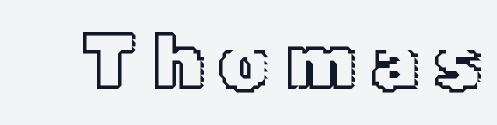
Q: Is the text italic (slanted)? A: No, it is upright.
Q: Is the text underlined? A: No.
Q: Width (condensed, normal, or wide)? A: Normal.
Q: x-height? A: Medium.
Q: Monospaced? A: No.
